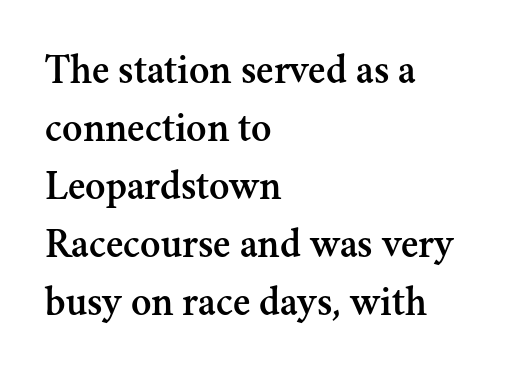
Q: Is the text italic (slanted)? A: No, it is upright.
Q: Is the typeface a serif or a sans-serif typeface? A: Serif.
Q: Is the text underlined? A: No.
Q: How is the paragraph aligned? A: Left-aligned.
Q: Is the spacing between letters normal or unusually wide? A: Normal.
Q: Is the spacing between lines tight, normal or loose? A: Normal.
Q: Width (condensed, normal, or wide)? A: Normal.
Q: Stroke contrast? A: Medium.
Q: x-height? A: Small.
Q: Monospaced? A: No.
